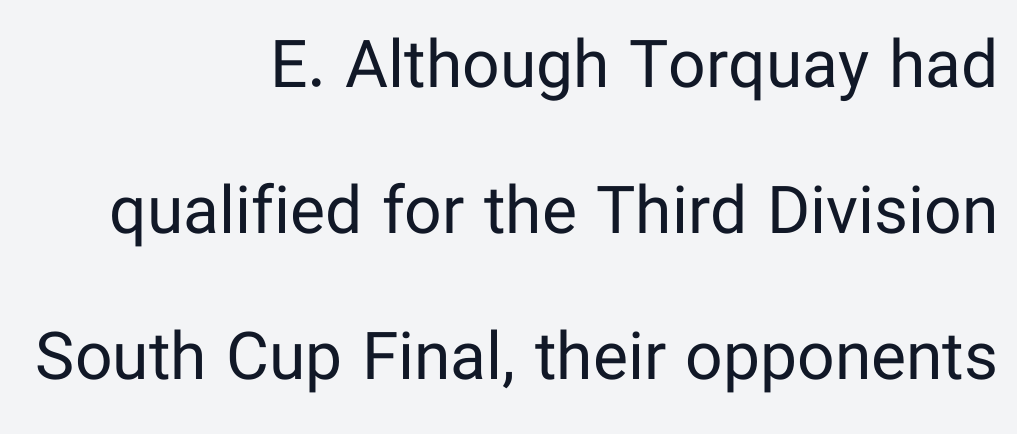
Q: Is the text bold? A: No.
Q: Is the text italic (slanted)? A: No, it is upright.
Q: Is the typeface a serif or a sans-serif typeface? A: Sans-serif.
Q: Is the text underlined? A: No.
Q: How is the paragraph aligned? A: Right-aligned.
Q: Is the spacing between letters normal or unusually wide? A: Normal.
Q: Is the spacing between lines tight, normal or loose? A: Loose.
Q: Width (condensed, normal, or wide)? A: Normal.
Q: Stroke contrast? A: Low.
Q: x-height? A: Medium.
Q: Monospaced? A: No.
